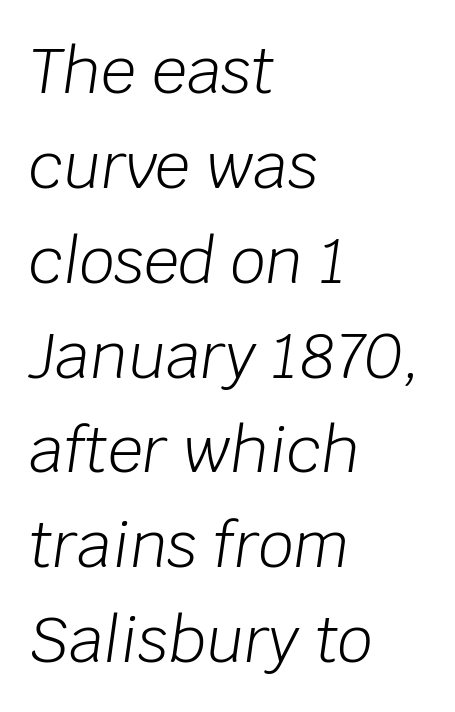
{"italic": "yes", "lean": "right", "slant_degrees": 8, "bold": "no", "weight": "light", "width": "normal", "stroke_contrast": "low", "x_height": "large", "monospaced": "no", "underline": "no", "align": "left", "line_spacing": "normal", "line_spacing_ratio": 1.53, "letter_spacing": "normal", "letter_spacing_em": 0.0, "glyph_px": 62}
